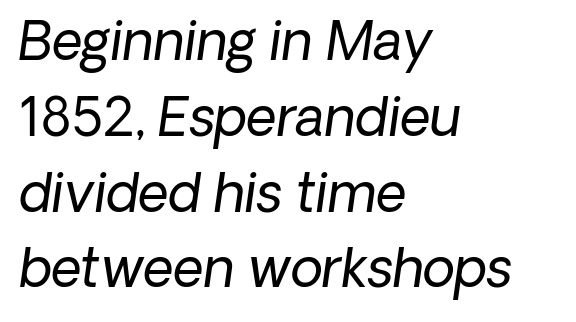
Q: Is the text bold? A: No.
Q: Is the typeface a serif or a sans-serif typeface? A: Sans-serif.
Q: Is the text underlined? A: No.
Q: How is the paragraph aligned? A: Left-aligned.
Q: Is the spacing between letters normal or unusually wide? A: Normal.
Q: Is the spacing between lines tight, normal or loose? A: Normal.
Q: Width (condensed, normal, or wide)? A: Normal.
Q: Stroke contrast? A: Low.
Q: x-height? A: Medium.
Q: Monospaced? A: No.
